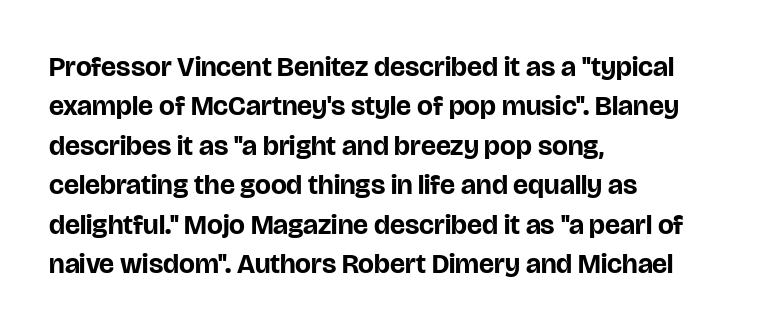
The image shows 28 px bold sans-serif type, upright; set left-aligned, normal line spacing (1.41x), normal letter spacing, not underlined; low stroke contrast and a large x-height.
